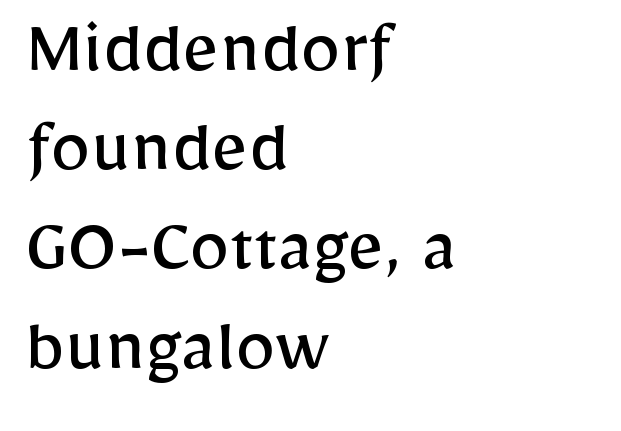
Q: Is the text bold? A: No.
Q: Is the text italic (slanted)? A: No, it is upright.
Q: Is the typeface a serif or a sans-serif typeface? A: Sans-serif.
Q: Is the text underlined? A: No.
Q: How is the paragraph aligned? A: Left-aligned.
Q: Is the spacing between letters normal or unusually wide? A: Normal.
Q: Width (condensed, normal, or wide)? A: Normal.
Q: Stroke contrast? A: Low.
Q: x-height? A: Medium.
Q: Monospaced? A: No.
